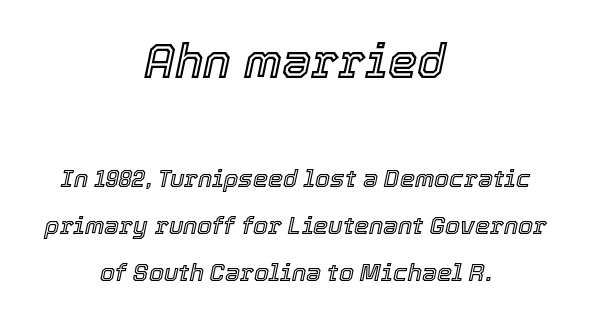
Q: Is the text italic (slanted)? A: Yes, it leans right by about 12 degrees.
Q: Is the text underlined? A: No.
Q: How is the paragraph aligned? A: Centered.
Q: Is the spacing between letters normal or unusually wide? A: Normal.
Q: Is the spacing between lines tight, normal or loose? A: Loose.
Q: Which block of text is set in a larger size, the first (top) or the second (bottom)? A: The first (top) one.
Q: Width (condensed, normal, or wide)? A: Normal.
Q: x-height? A: Medium.
Q: Monospaced? A: No.
